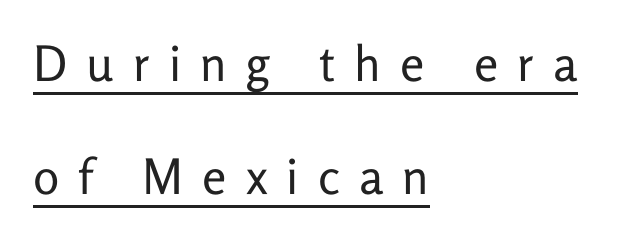
The image shows 49 px regular-weight sans-serif type, upright; set left-aligned, loose line spacing (2.3x), unusually wide letter spacing (+0.39 em), underlined; low stroke contrast and a medium x-height.
